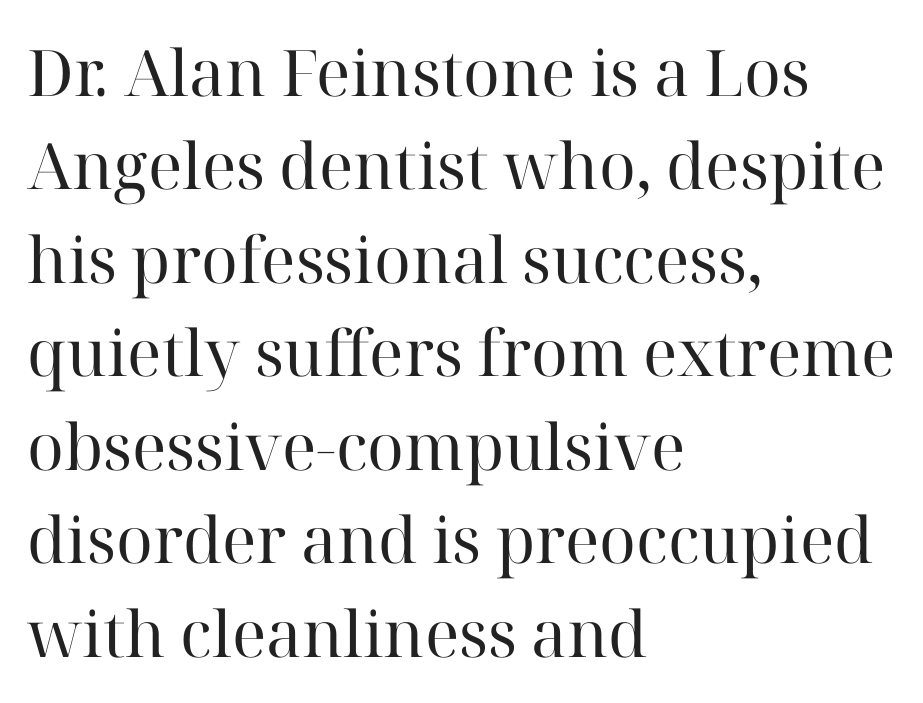
The face used here is proportionally spaced, like ordinary book or web type. The text block is weighted toward the left margin, trailing off unevenly rightward. Students, note that the glyphs here touch the page at normal intervals. Observe the serifs anchoring each vertical stroke in this sample. Honestly, the row spacing looks completely unremarkable.
